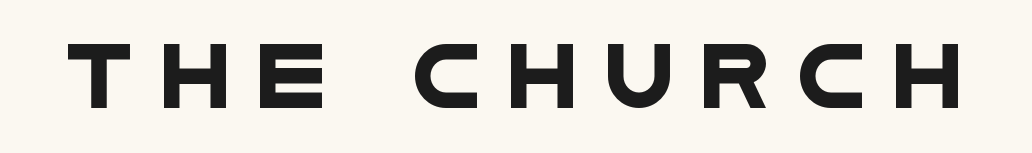
{"serif": "no", "width": "wide", "stroke_contrast": "low", "x_height": "large", "monospaced": "no", "underline": "no", "letter_spacing": "wide", "letter_spacing_em": 0.45, "glyph_px": 62}
